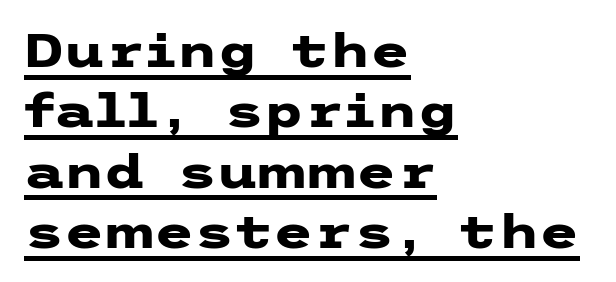
The image shows 46 px heavy, wide sans-serif type, upright; set left-aligned, normal line spacing (1.31x), normal letter spacing, underlined; low stroke contrast and a medium x-height.
